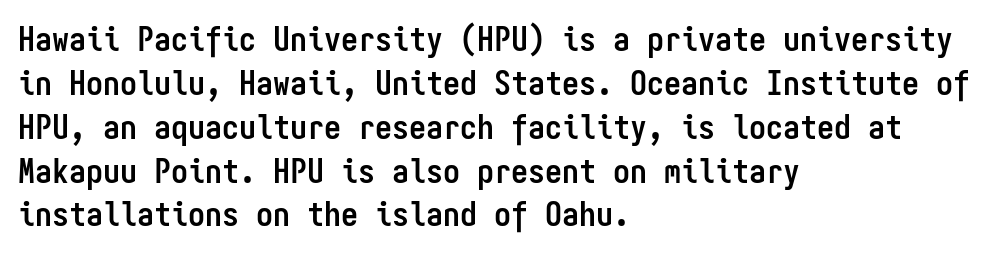
Q: Is the text bold? A: Yes.
Q: Is the text italic (slanted)? A: No, it is upright.
Q: Is the typeface a serif or a sans-serif typeface? A: Sans-serif.
Q: Is the text underlined? A: No.
Q: How is the paragraph aligned? A: Left-aligned.
Q: Is the spacing between letters normal or unusually wide? A: Normal.
Q: Is the spacing between lines tight, normal or loose? A: Normal.
Q: Width (condensed, normal, or wide)? A: Condensed.
Q: Stroke contrast? A: Low.
Q: x-height? A: Medium.
Q: Monospaced? A: Yes.
